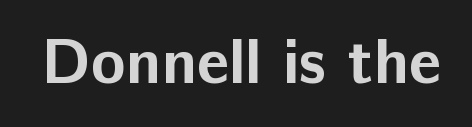
{"serif": "no", "italic": "no", "bold": "yes", "weight": "bold", "width": "normal", "stroke_contrast": "low", "x_height": "medium", "monospaced": "no", "underline": "no", "letter_spacing": "normal", "letter_spacing_em": 0.0, "glyph_px": 64}
